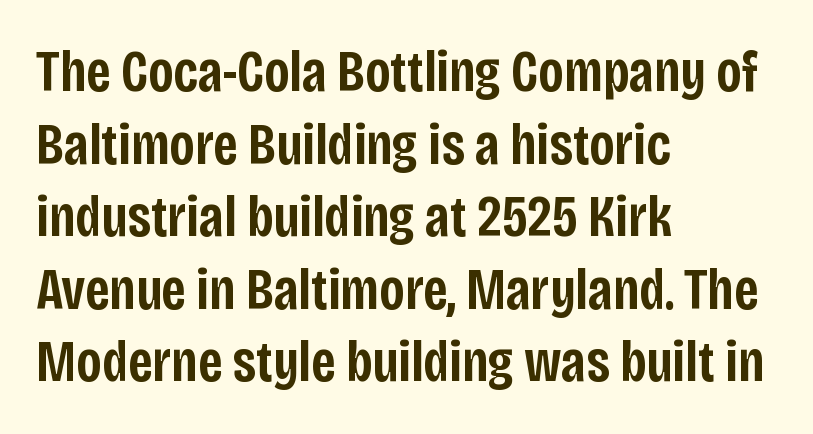
Q: Is the text bold? A: Semi-bold.
Q: Is the text italic (slanted)? A: No, it is upright.
Q: Is the typeface a serif or a sans-serif typeface? A: Sans-serif.
Q: Is the text underlined? A: No.
Q: How is the paragraph aligned? A: Left-aligned.
Q: Is the spacing between letters normal or unusually wide? A: Normal.
Q: Width (condensed, normal, or wide)? A: Condensed.
Q: Stroke contrast? A: Low.
Q: x-height? A: Large.
Q: Monospaced? A: No.
